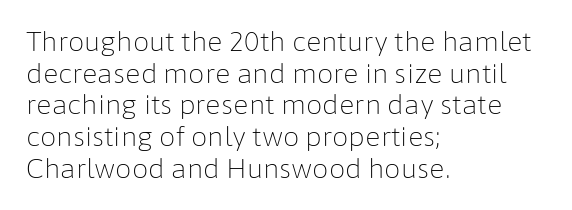
Q: Is the text bold? A: No.
Q: Is the text italic (slanted)? A: No, it is upright.
Q: Is the text underlined? A: No.
Q: How is the paragraph aligned? A: Left-aligned.
Q: Is the spacing between letters normal or unusually wide? A: Normal.
